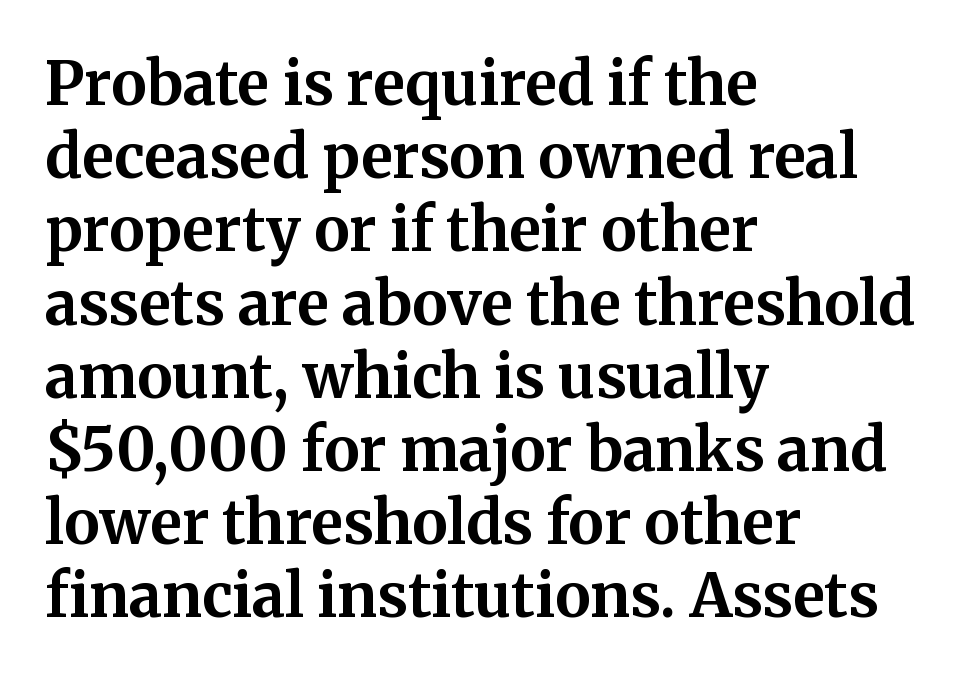
Q: Is the text bold? A: Yes.
Q: Is the text italic (slanted)? A: No, it is upright.
Q: Is the typeface a serif or a sans-serif typeface? A: Serif.
Q: Is the text underlined? A: No.
Q: How is the paragraph aligned? A: Left-aligned.
Q: Is the spacing between letters normal or unusually wide? A: Normal.
Q: Width (condensed, normal, or wide)? A: Normal.
Q: Stroke contrast? A: Medium.
Q: x-height? A: Medium.
Q: Monospaced? A: No.
